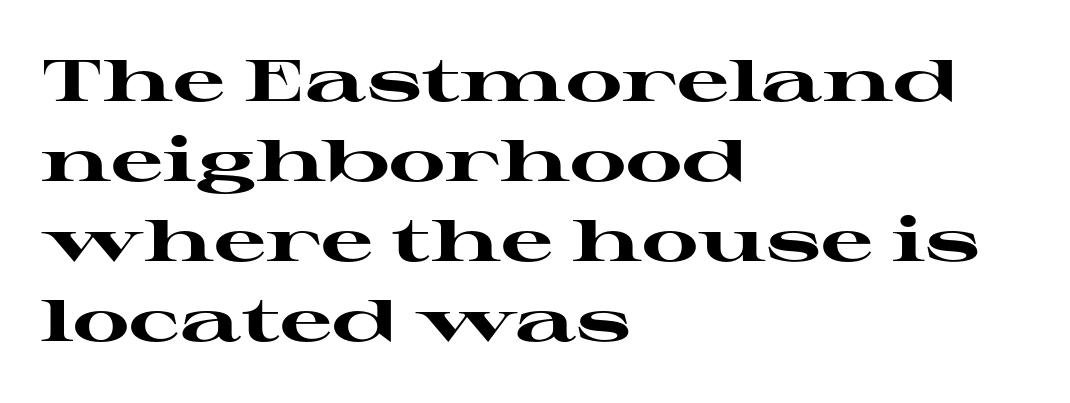
Rendered with straight, roman letterforms. The rendering uses a bold face; every stroke is thick and dark. This sample is left-justified, so line endings fall wherever the words run out. Letters rest on an invisible, unmarked baseline.
